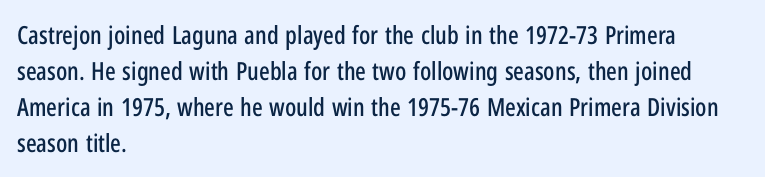
Vertically, the passage feels balanced, rows spaced as you'd expect. Every character sits straight up, as roman type does. A typesetter would call this zero additional tracking. Each line starts at the same left margin while the right side varies. Descenders are the only things crossing below the line.
